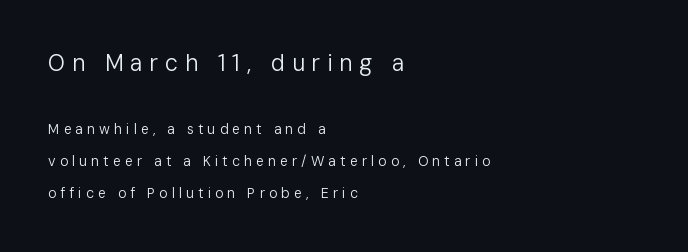
The image shows 23 px text type, upright; set left-aligned, loose line spacing (2.31x), unusually wide letter spacing (+0.29 em), not underlined; the first (top) block is 1.64x larger.
